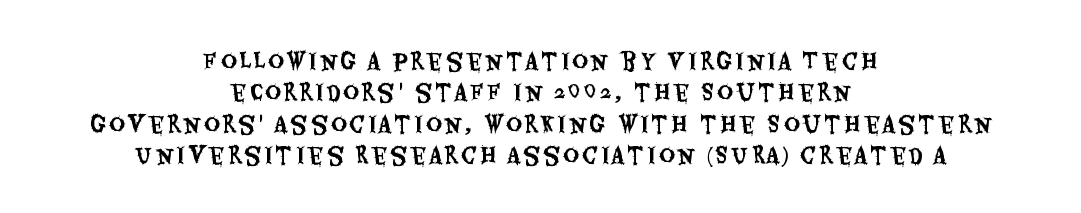
Q: Is the text italic (slanted)? A: No, it is upright.
Q: Is the text underlined? A: No.
Q: How is the paragraph aligned? A: Centered.
Q: Is the spacing between lines tight, normal or loose? A: Normal.
